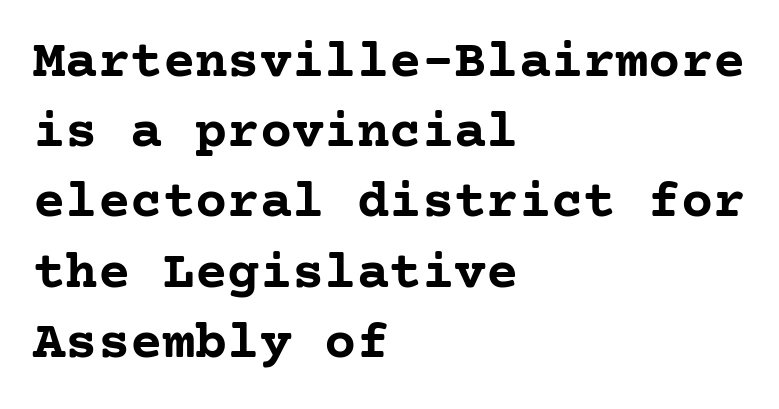
Q: Is the text bold? A: Yes.
Q: Is the text italic (slanted)? A: No, it is upright.
Q: Is the typeface a serif or a sans-serif typeface? A: Serif.
Q: Is the text underlined? A: No.
Q: How is the paragraph aligned? A: Left-aligned.
Q: Is the spacing between letters normal or unusually wide? A: Normal.
Q: Is the spacing between lines tight, normal or loose? A: Normal.
Q: Width (condensed, normal, or wide)? A: Normal.
Q: Stroke contrast? A: Low.
Q: x-height? A: Medium.
